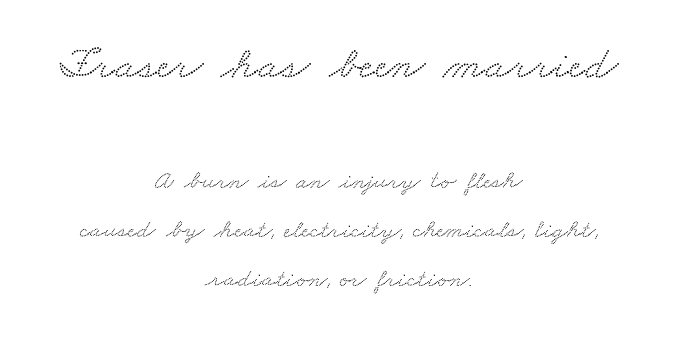
These lines are rendered in a variable-pitch font. The zone under the glyphs is completely vacant. Is the letter spacing exaggerated? No — it looks like the ordinary default. The lines are quadded center.
